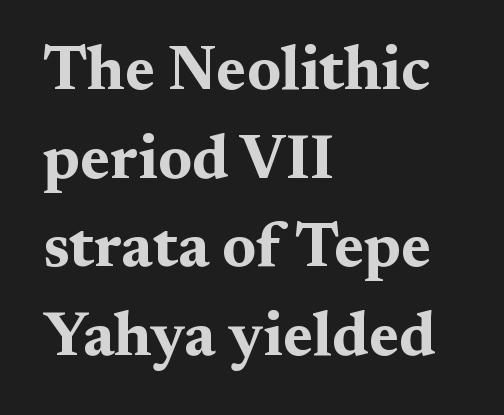
Q: Is the text bold? A: Yes.
Q: Is the text italic (slanted)? A: No, it is upright.
Q: Is the typeface a serif or a sans-serif typeface? A: Serif.
Q: Is the text underlined? A: No.
Q: How is the paragraph aligned? A: Left-aligned.
Q: Is the spacing between letters normal or unusually wide? A: Normal.
Q: Is the spacing between lines tight, normal or loose? A: Normal.
Q: Width (condensed, normal, or wide)? A: Wide.
Q: Stroke contrast? A: Medium.
Q: x-height? A: Medium.
Q: Monospaced? A: No.
